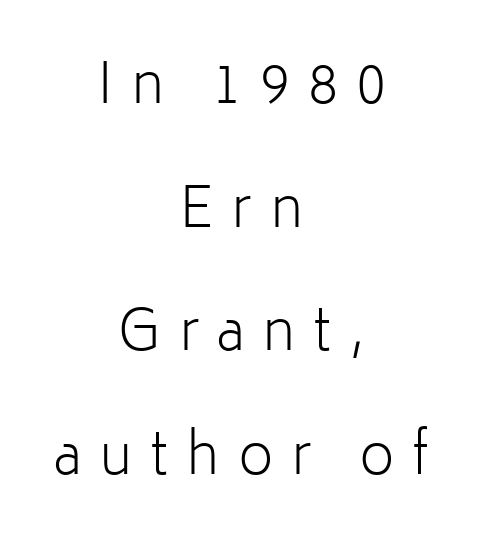
Q: Is the text bold? A: No.
Q: Is the text italic (slanted)? A: No, it is upright.
Q: Is the typeface a serif or a sans-serif typeface? A: Sans-serif.
Q: Is the text underlined? A: No.
Q: How is the paragraph aligned? A: Centered.
Q: Is the spacing between letters normal or unusually wide? A: Unusually wide.
Q: Is the spacing between lines tight, normal or loose? A: Loose.
Q: Width (condensed, normal, or wide)? A: Normal.
Q: Stroke contrast? A: Low.
Q: x-height? A: Medium.
Q: Monospaced? A: No.
